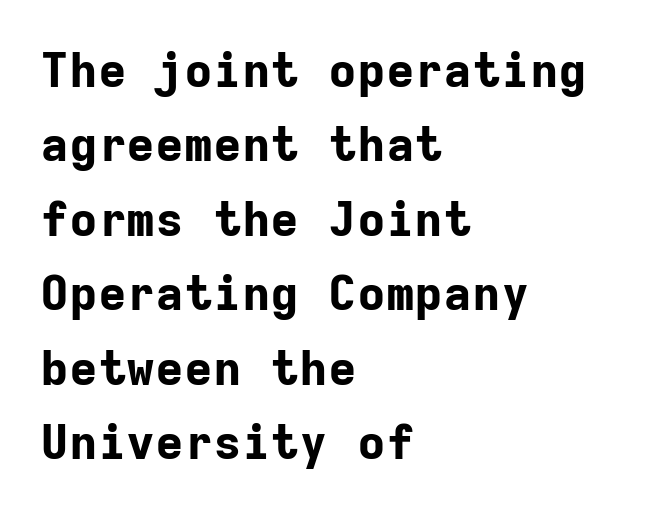
Q: Is the text bold? A: Yes.
Q: Is the text italic (slanted)? A: No, it is upright.
Q: Is the typeface a serif or a sans-serif typeface? A: Sans-serif.
Q: Is the text underlined? A: No.
Q: How is the paragraph aligned? A: Left-aligned.
Q: Is the spacing between letters normal or unusually wide? A: Normal.
Q: Is the spacing between lines tight, normal or loose? A: Normal.
Q: Width (condensed, normal, or wide)? A: Normal.
Q: Stroke contrast? A: Low.
Q: x-height? A: Medium.
Q: Monospaced? A: Yes.
